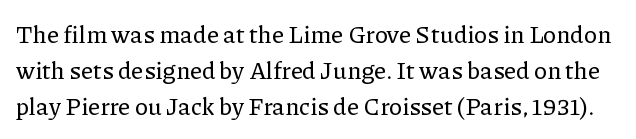
The image shows 24 px text type, upright; set normal line spacing (1.5x), normal letter spacing, not underlined.
